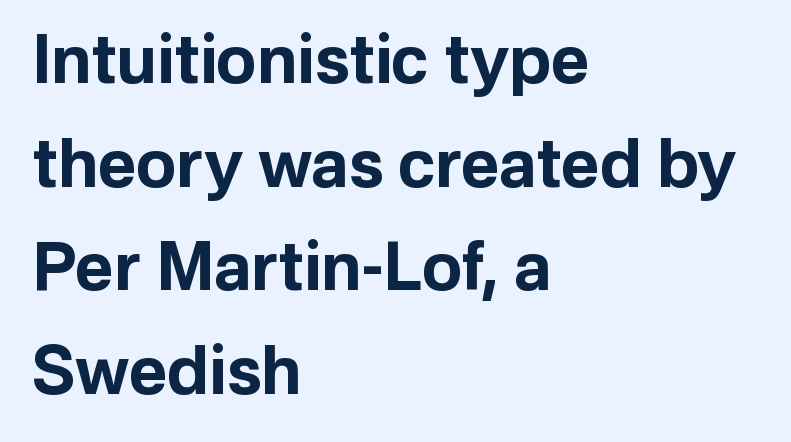
The image shows 66 px bold sans-serif type, upright; set left-aligned, normal line spacing (1.57x), normal letter spacing, not underlined; low stroke contrast and a medium x-height.
